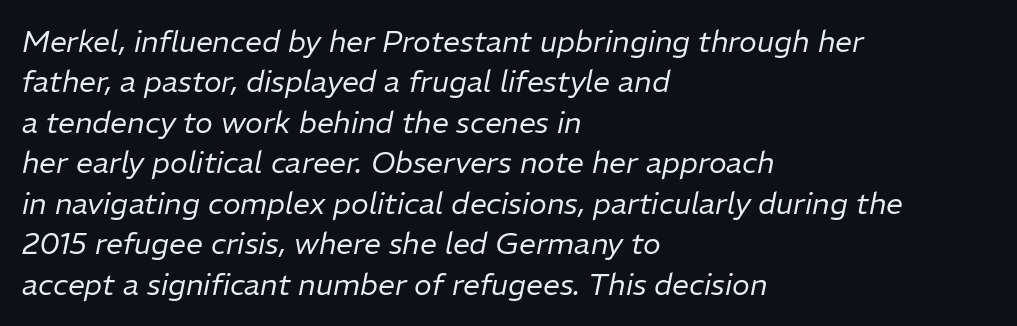
Glyph-to-glyph distance matches everyday printed text. Character widths vary here, with narrow letters taking less room than wide ones. A typesetter would call this leading conventional body-copy spacing. The baseline area is clear.
